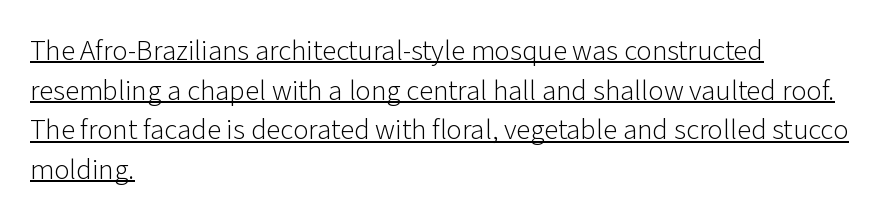
{"serif": "no", "italic": "no", "bold": "no", "weight": "light", "width": "normal", "stroke_contrast": "low", "x_height": "medium", "monospaced": "no", "underline": "yes", "align": "left", "line_spacing": "normal", "line_spacing_ratio": 1.37, "letter_spacing": "normal", "letter_spacing_em": 0.0, "glyph_px": 29}
